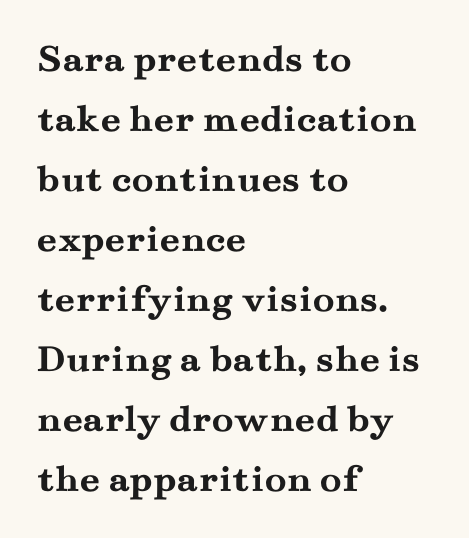
The image shows 40 px semibold, wide serif type, upright; set left-aligned, normal line spacing (1.5x), normal letter spacing, not underlined; medium stroke contrast and a small x-height.
